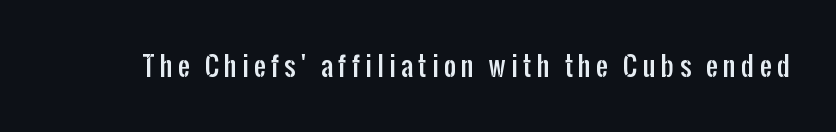
Q: Is the text italic (slanted)? A: No, it is upright.
Q: Is the text underlined? A: No.
Q: Is the spacing between letters normal or unusually wide? A: Unusually wide.
